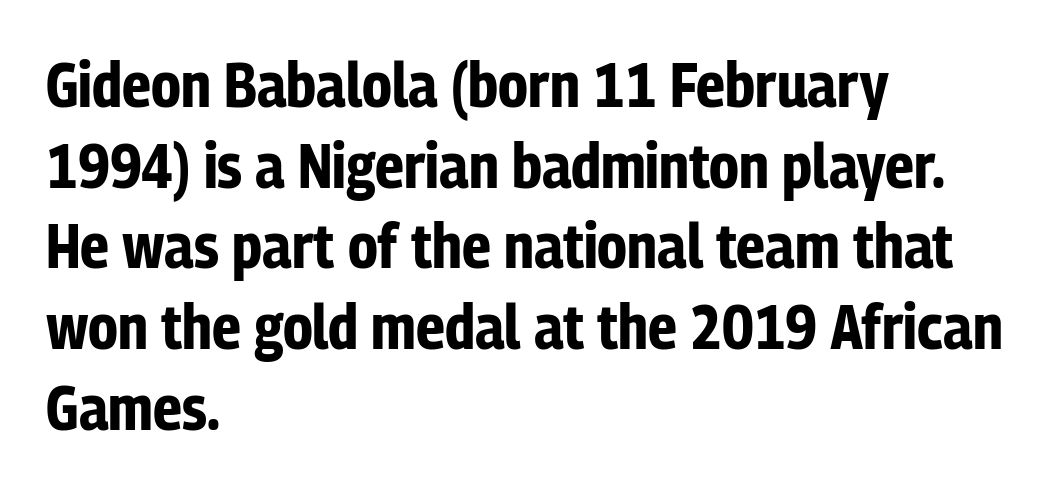
Q: Is the text bold? A: Yes.
Q: Is the text italic (slanted)? A: No, it is upright.
Q: Is the typeface a serif or a sans-serif typeface? A: Sans-serif.
Q: Is the text underlined? A: No.
Q: How is the paragraph aligned? A: Left-aligned.
Q: Is the spacing between letters normal or unusually wide? A: Normal.
Q: Is the spacing between lines tight, normal or loose? A: Normal.
Q: Width (condensed, normal, or wide)? A: Condensed.
Q: Stroke contrast? A: Low.
Q: x-height? A: Medium.
Q: Monospaced? A: No.
